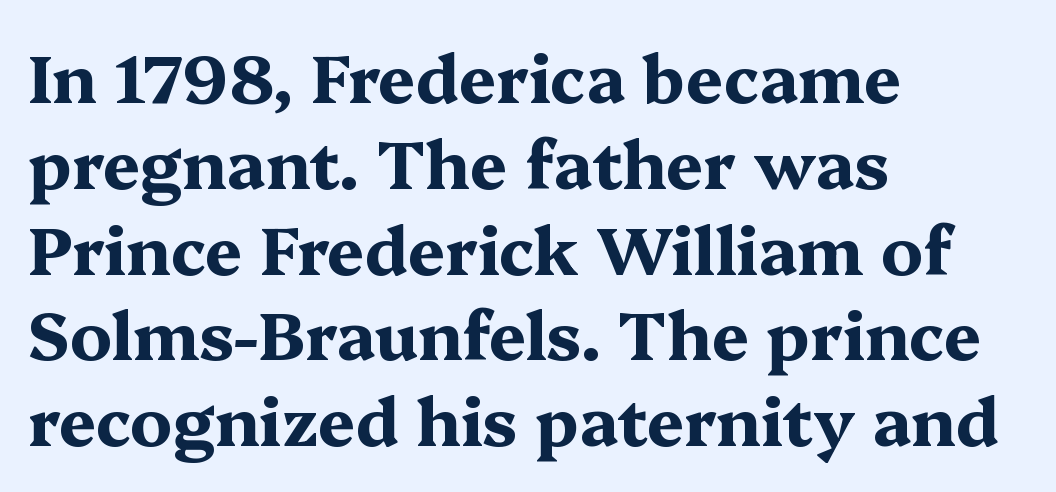
Is there much room between lines? A standard amount, neither cramped nor airy. Style check: upright. The baseline area is clear. How are the letters spaced? Ordinarily, with no added tracking.
